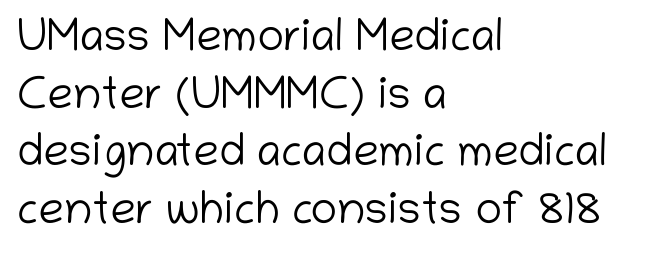
Weight: regular or lighter. The type family on display is of the sans-serif kind. Ordinary non-slanted type is in use. Default kerning and tracking; the words read as compact shapes. The passage shown is not underscored anywhere.
